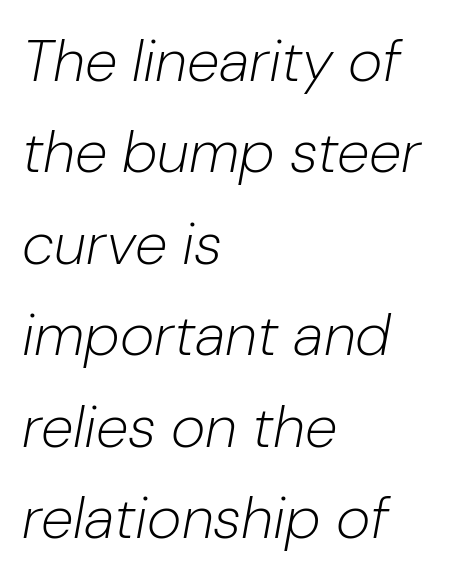
Q: Is the text bold? A: No.
Q: Is the text italic (slanted)? A: Yes, it leans right by about 10 degrees.
Q: Is the text underlined? A: No.
Q: How is the paragraph aligned? A: Left-aligned.
Q: Is the spacing between letters normal or unusually wide? A: Normal.
Q: Is the spacing between lines tight, normal or loose? A: Normal.
Q: Width (condensed, normal, or wide)? A: Normal.
Q: Stroke contrast? A: Low.
Q: x-height? A: Medium.
Q: Monospaced? A: No.
